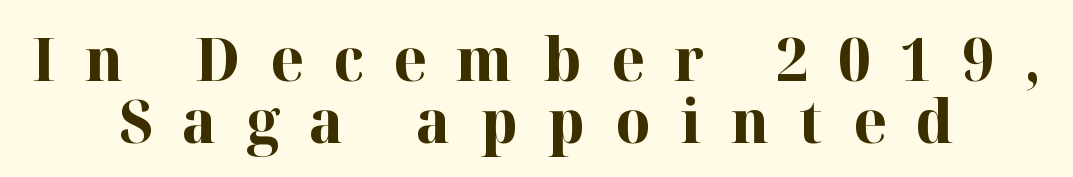
The image shows 60 px bold serif type, upright; set centered, tight line spacing (1.03x), unusually wide letter spacing (+0.5 em), not underlined; high stroke contrast and a medium x-height.
